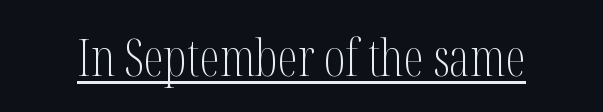
Q: Is the text bold? A: No.
Q: Is the text italic (slanted)? A: No, it is upright.
Q: Is the typeface a serif or a sans-serif typeface? A: Serif.
Q: Is the text underlined? A: Yes.
Q: Is the spacing between letters normal or unusually wide? A: Normal.
Q: Width (condensed, normal, or wide)? A: Condensed.
Q: Stroke contrast? A: Medium.
Q: x-height? A: Medium.
Q: Monospaced? A: No.
